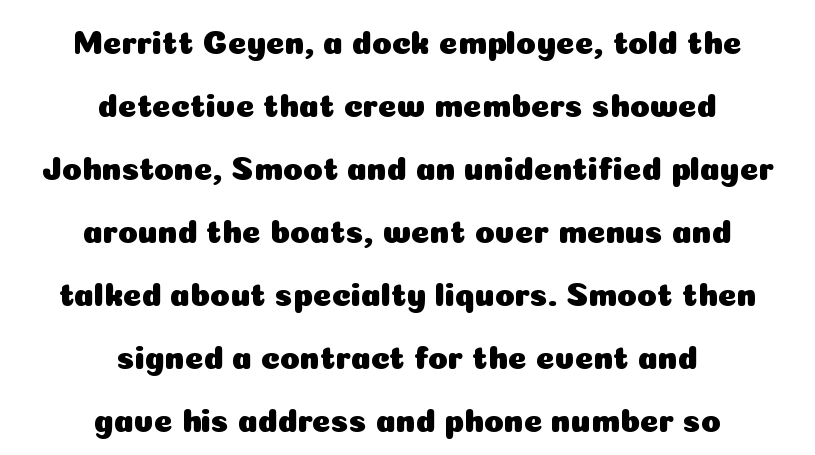
{"serif": "no", "italic": "no", "width": "normal", "stroke_contrast": "low", "x_height": "medium", "monospaced": "no", "underline": "no", "align": "center", "line_spacing": "loose", "line_spacing_ratio": 1.97, "letter_spacing": "normal", "letter_spacing_em": 0.0, "glyph_px": 32}
